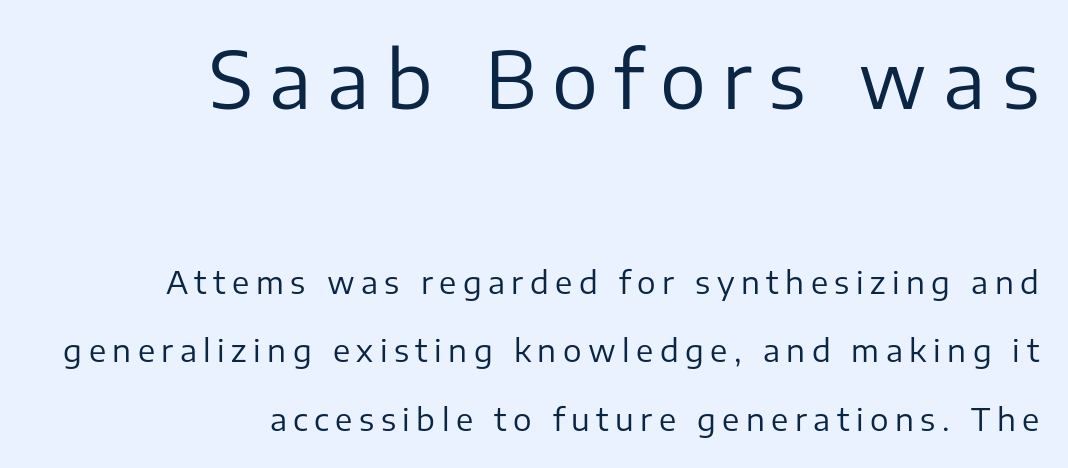
The image shows 77 px regular-weight sans-serif type, upright; set right-aligned, loose line spacing (2.22x), unusually wide letter spacing (+0.21 em), not underlined; the first (top) block is 2.48x larger; low stroke contrast and a medium x-height.
